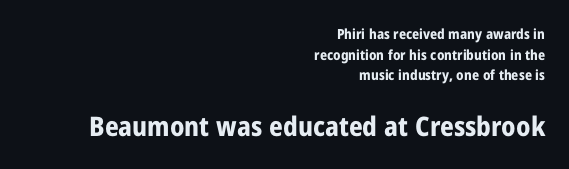
The image shows 27 px bold type, upright; set right-aligned, normal line spacing (1.47x), normal letter spacing, not underlined; the second (bottom) block is 1.93x larger.
